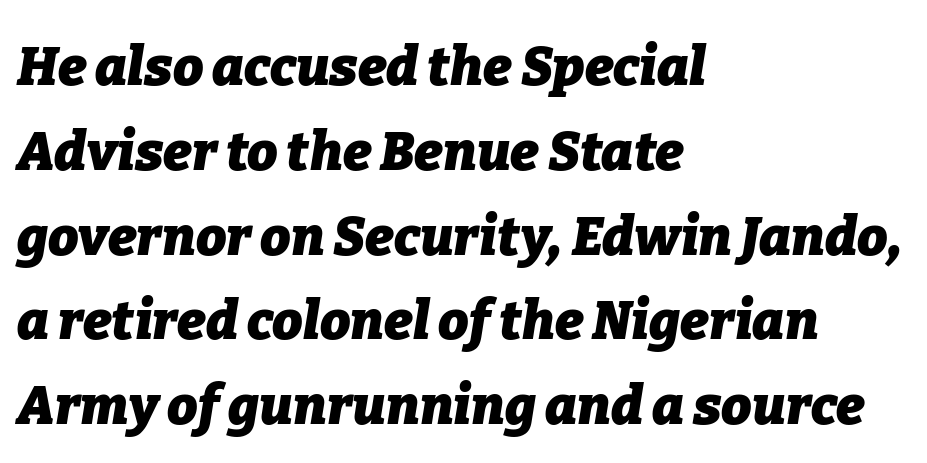
Q: Is the text bold? A: Yes.
Q: Is the text italic (slanted)? A: Yes, it leans right by about 9 degrees.
Q: Is the text underlined? A: No.
Q: How is the paragraph aligned? A: Left-aligned.
Q: Is the spacing between letters normal or unusually wide? A: Normal.
Q: Is the spacing between lines tight, normal or loose? A: Normal.
Q: Width (condensed, normal, or wide)? A: Normal.
Q: Stroke contrast? A: Low.
Q: x-height? A: Medium.
Q: Monospaced? A: No.
